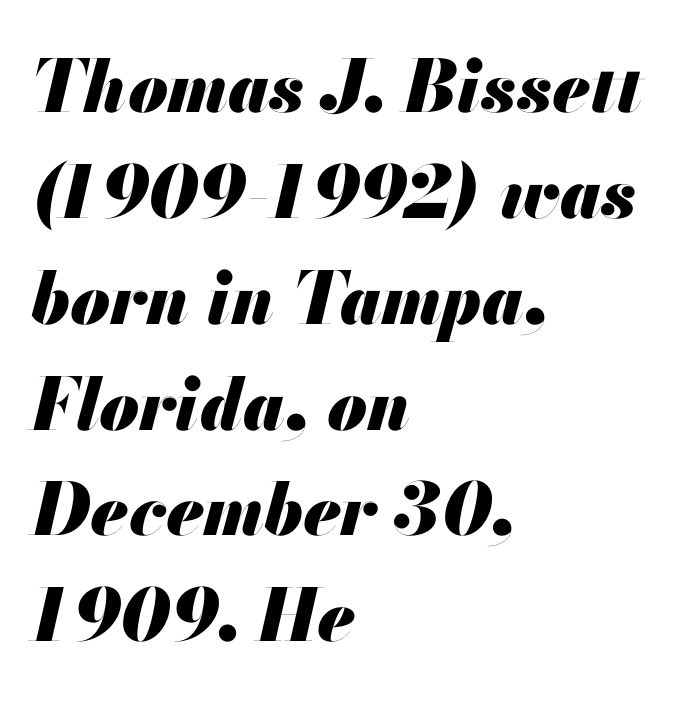
The image shows 72 px heavy type, italic (leaning right); set left-aligned, normal line spacing (1.47x), normal letter spacing, not underlined; medium stroke contrast and a small x-height.
